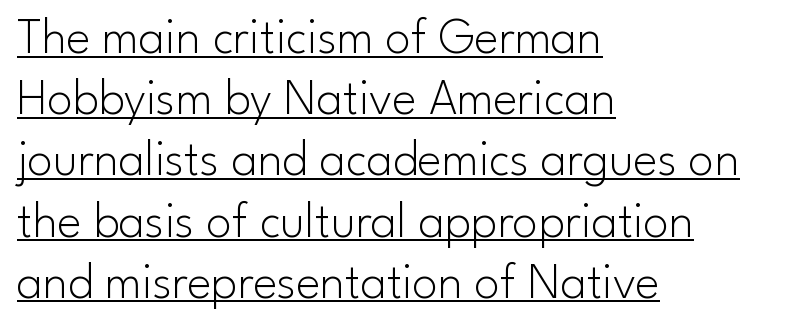
{"serif": "no", "italic": "no", "bold": "no", "weight": "light", "width": "normal", "stroke_contrast": "low", "x_height": "small", "monospaced": "no", "underline": "yes", "align": "left", "line_spacing_ratio": 1.2, "letter_spacing": "normal", "letter_spacing_em": 0.0, "glyph_px": 51}
